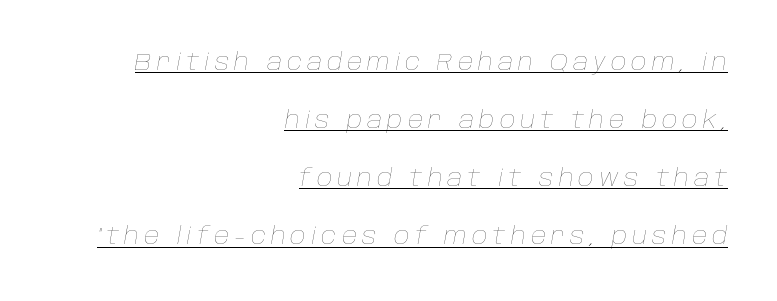
The image shows 24 px text type, italic (leaning right); set right-aligned, loose line spacing (2.42x), unusually wide letter spacing (+0.21 em), underlined.
